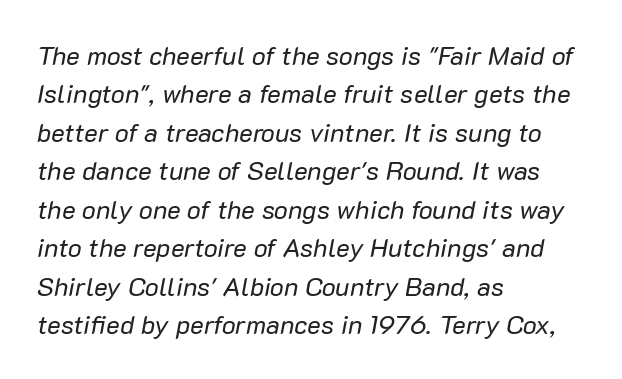
{"italic": "yes", "lean": "right", "slant_degrees": 10, "bold": "no", "underline": "no", "align": "left", "line_spacing": "normal", "line_spacing_ratio": 1.48, "letter_spacing": "normal", "letter_spacing_em": 0.0, "glyph_px": 26}
